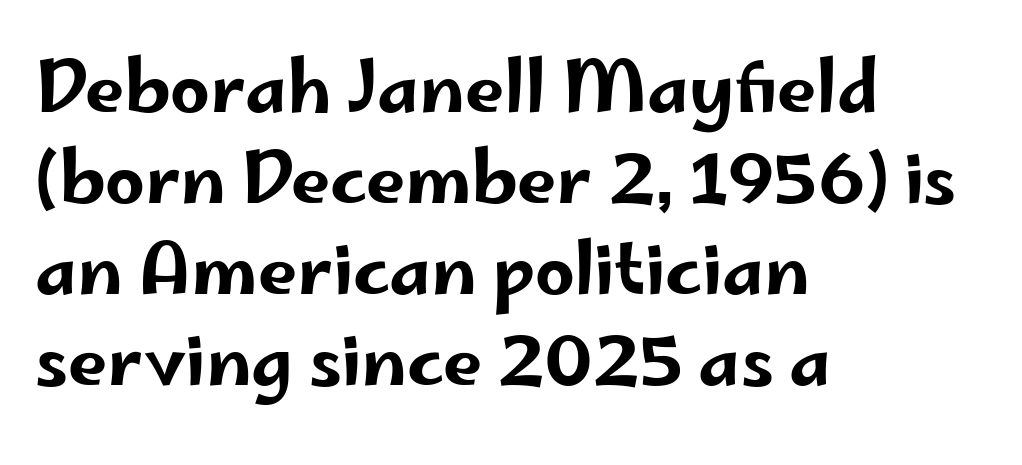
Lines of text with bare space underneath. What's the leading like? Ordinary, nothing unusual. You could call the tracking neutral — neither tight nor loose. The letters advance in unequal steps, a hallmark of proportional type.
